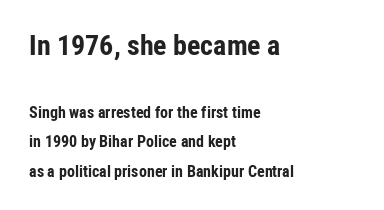
Q: Is the text bold? A: Yes.
Q: Is the text italic (slanted)? A: No, it is upright.
Q: Is the typeface a serif or a sans-serif typeface? A: Sans-serif.
Q: Is the text underlined? A: No.
Q: How is the paragraph aligned? A: Left-aligned.
Q: Is the spacing between letters normal or unusually wide? A: Normal.
Q: Which block of text is set in a larger size, the first (top) or the second (bottom)? A: The first (top) one.
Q: Width (condensed, normal, or wide)? A: Condensed.
Q: Stroke contrast? A: Low.
Q: x-height? A: Medium.
Q: Monospaced? A: No.
